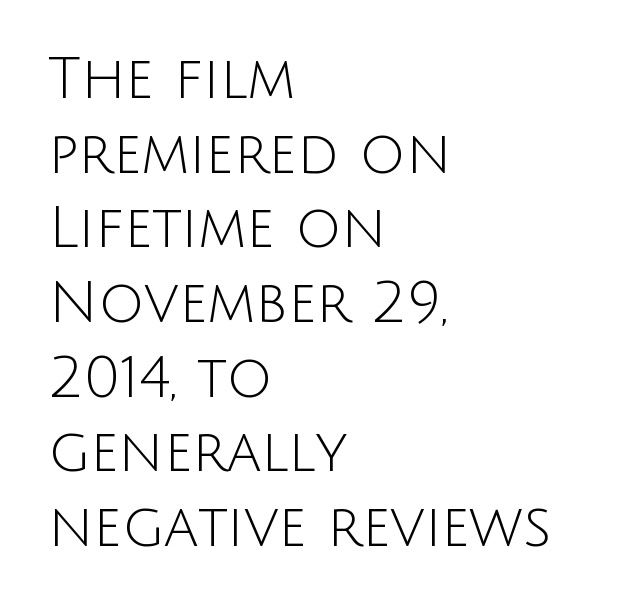
The image shows 57 px light sans-serif type, upright; set left-aligned, normal line spacing (1.31x), normal letter spacing, not underlined; low stroke contrast and a large x-height.
